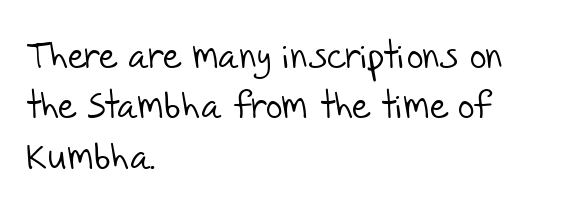
{"serif": "no", "bold": "no", "weight": "light", "width": "normal", "stroke_contrast": "low", "x_height": "large", "monospaced": "no", "underline": "no", "align": "left", "line_spacing": "normal", "line_spacing_ratio": 1.4, "letter_spacing": "normal", "letter_spacing_em": 0.0, "glyph_px": 36}
